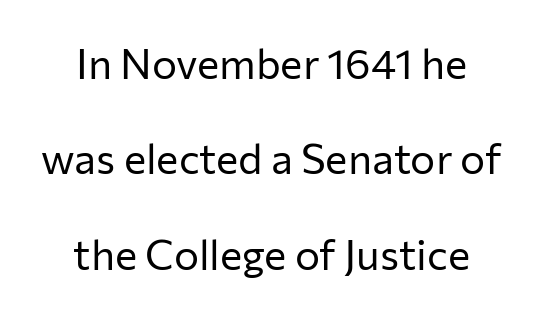
The image shows 42 px regular-weight sans-serif type, upright; set centered, loose line spacing (2.27x), normal letter spacing, not underlined; low stroke contrast and a medium x-height.
